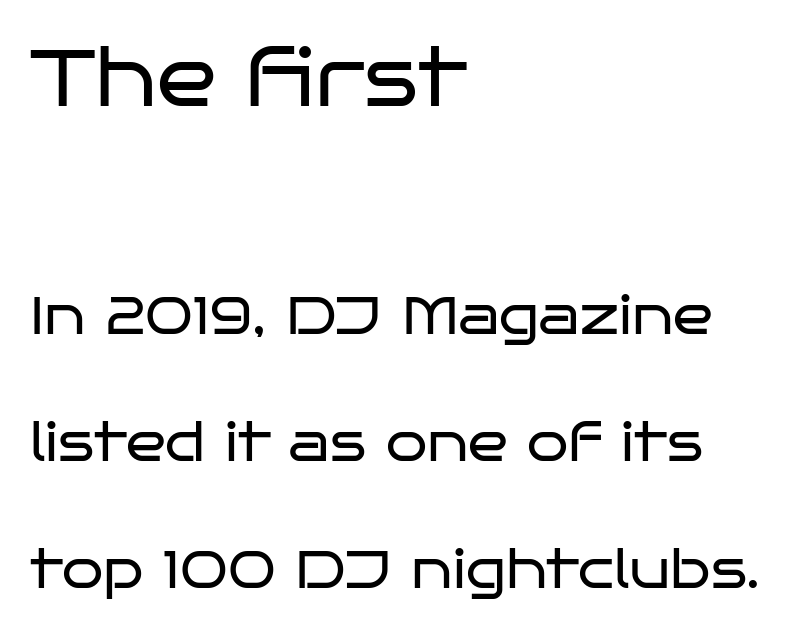
{"serif": "no", "italic": "no", "bold": "no", "weight": "regular", "width": "wide", "stroke_contrast": "low", "x_height": "large", "monospaced": "no", "underline": "no", "align": "left", "line_spacing": "loose", "line_spacing_ratio": 2.4, "letter_spacing": "normal", "letter_spacing_em": 0.0, "larger_block": "first", "size_ratio": 1.49, "glyph_px": 79}
